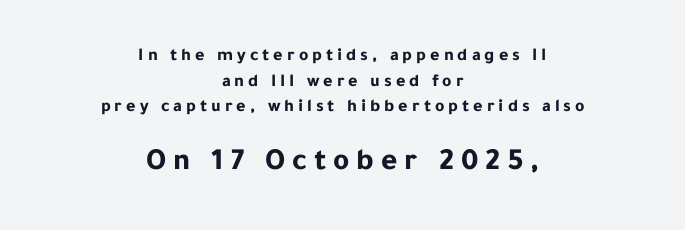
{"serif": "no", "italic": "no", "bold": "yes", "weight": "bold", "width": "normal", "stroke_contrast": "low", "x_height": "medium", "monospaced": "no", "underline": "no", "align": "center", "line_spacing": "normal", "line_spacing_ratio": 1.42, "letter_spacing": "wide", "letter_spacing_em": 0.22, "larger_block": "second", "size_ratio": 1.72, "glyph_px": 31}
